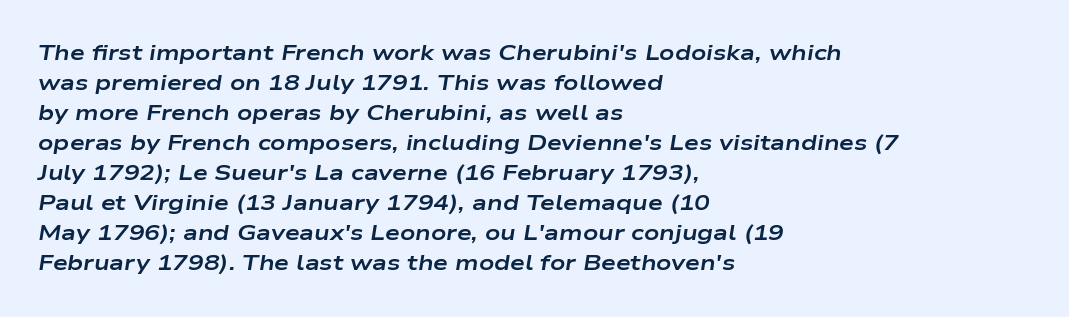
The image shows 21 px bold type, italic (leaning right); set left-aligned, normal line spacing (1.43x), normal letter spacing, not underlined.
